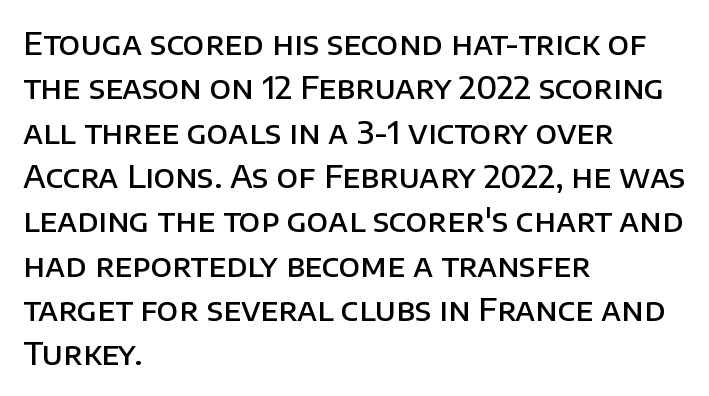
Is this a sans? Yes — the strokes have no serifs. Anything drawn beneath the words? Only blank space. Nope, not italic — everything's standing straight. Each letter keeps its own natural width here, so spacing adapts to shape. Nothing unusual about the tracking: characters are spaced as the font intends. Each glyph is drawn with semibold strokes, heavier than normal yet not fully bold.
